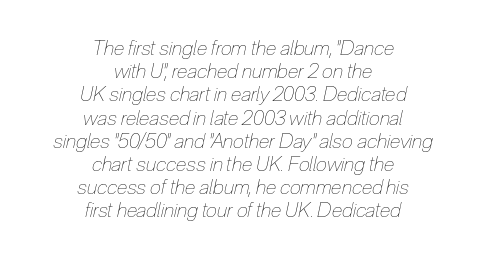
The image shows 20 px text type, italic (leaning right); set centered, line spacing 1.16x, normal letter spacing, not underlined.
